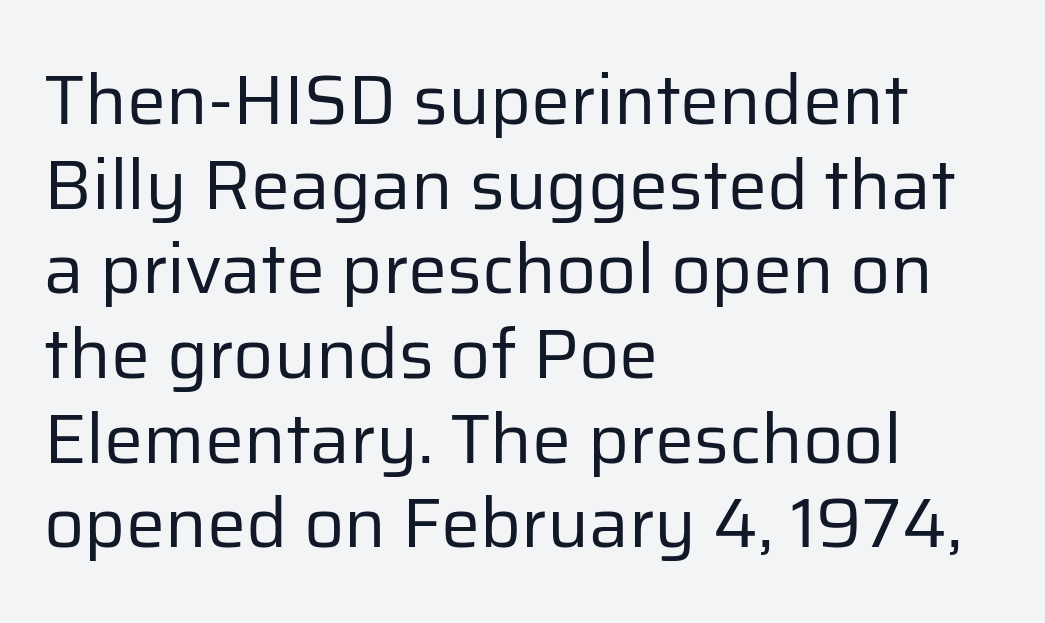
{"serif": "no", "italic": "no", "bold": "no", "weight": "regular", "width": "normal", "stroke_contrast": "low", "x_height": "medium", "monospaced": "no", "underline": "no", "align": "left", "line_spacing_ratio": 1.21, "letter_spacing": "normal", "letter_spacing_em": 0.0, "glyph_px": 70}
